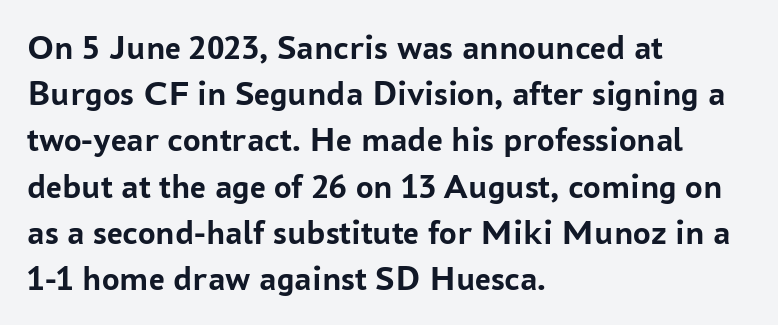
The image shows 35 px semibold sans-serif type, upright; set left-aligned, normal line spacing (1.32x), normal letter spacing, not underlined; low stroke contrast and a medium x-height.
